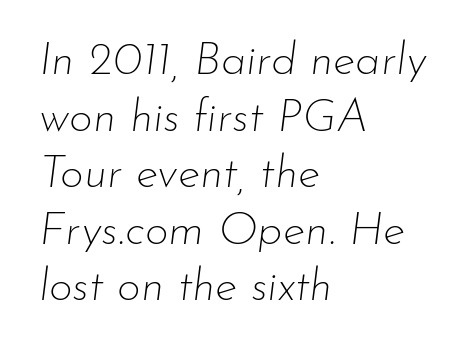
Q: Is the text bold? A: No.
Q: Is the text italic (slanted)? A: Yes, it leans right by about 7 degrees.
Q: Is the text underlined? A: No.
Q: How is the paragraph aligned? A: Left-aligned.
Q: Is the spacing between letters normal or unusually wide? A: Normal.
Q: Width (condensed, normal, or wide)? A: Normal.
Q: Stroke contrast? A: Low.
Q: x-height? A: Small.
Q: Monospaced? A: No.
